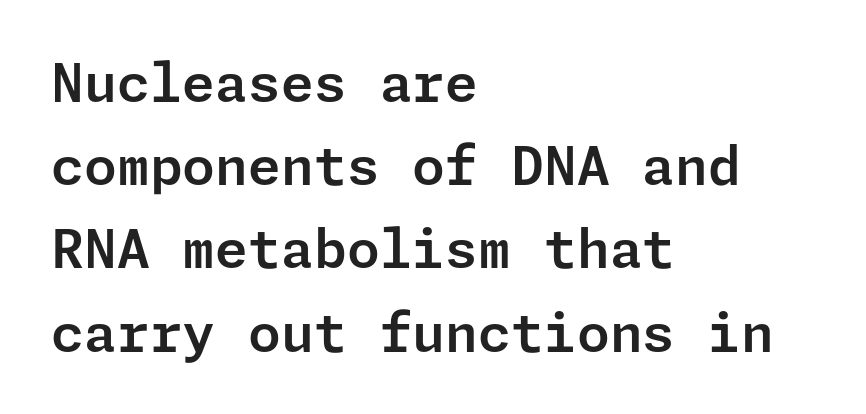
What's the leading like? Ordinary, nothing unusual. All the whitespace from short lines collects on the right. Underline: absent. Upright lettering throughout. Stroke terminals: plain, sans-serif. The passage shown has conventional tracking throughout.
